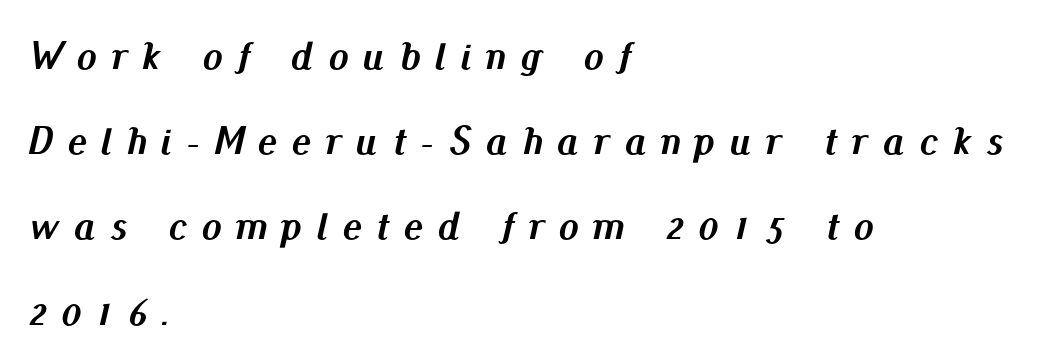
When letters slant like this, we call the style italic. Typographic density is high because the face is bold. Proportional: the letters do not fall into vertical columns. The passage shown stacks its lines with a broad gap. Plain, unruled lines of type.
